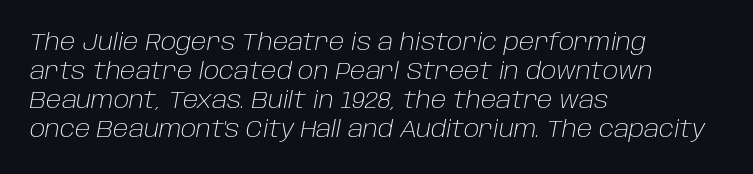
Q: Is the text bold? A: No.
Q: Is the text italic (slanted)? A: Yes, it leans right by about 10 degrees.
Q: Is the text underlined? A: No.
Q: How is the paragraph aligned? A: Left-aligned.
Q: Is the spacing between letters normal or unusually wide? A: Normal.
